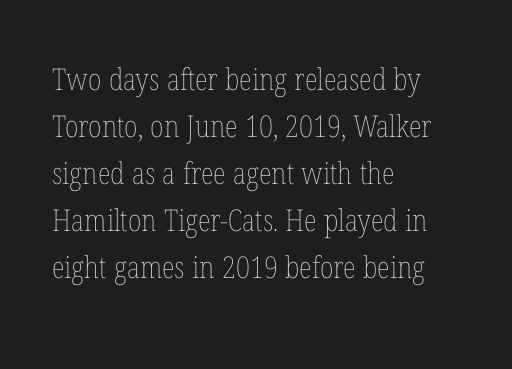
{"italic": "no", "bold": "no", "weight": "thin", "width": "condensed", "stroke_contrast": "low", "x_height": "medium", "monospaced": "no", "underline": "no", "align": "left", "line_spacing": "normal", "line_spacing_ratio": 1.57, "letter_spacing": "normal", "letter_spacing_em": 0.0, "glyph_px": 30}
